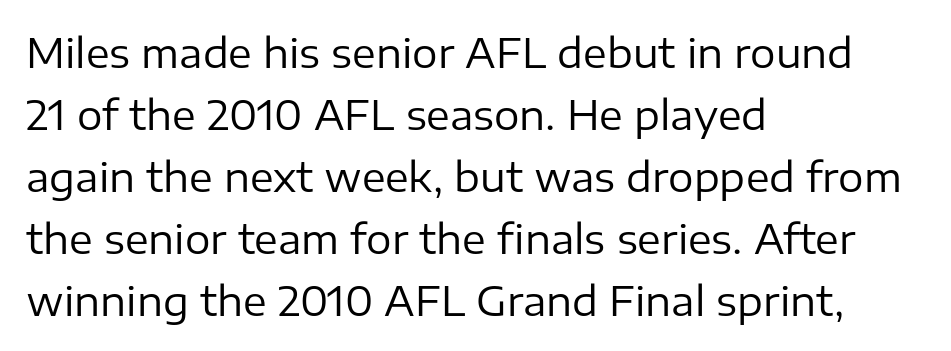
Here the glyphs are tracked normally, forming tight word shapes. You could not count columns in this text — the font is proportionally spaced. The letters look calm and open, with moderate or lighter stems. Plain, unruled lines of type. This block has exactly the height ordinary leading produces. Teacher's note: observe the even left margin — that is flush-left alignment.
